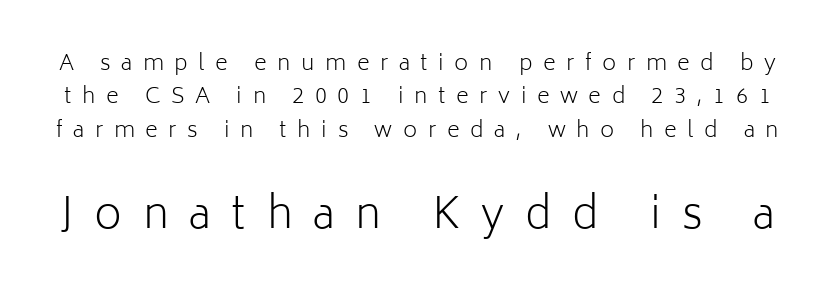
{"serif": "no", "italic": "no", "bold": "no", "weight": "light", "width": "normal", "stroke_contrast": "low", "x_height": "medium", "monospaced": "no", "underline": "no", "line_spacing": "normal", "line_spacing_ratio": 1.52, "letter_spacing": "wide", "letter_spacing_em": 0.48, "larger_block": "second", "size_ratio": 1.95, "glyph_px": 43}
